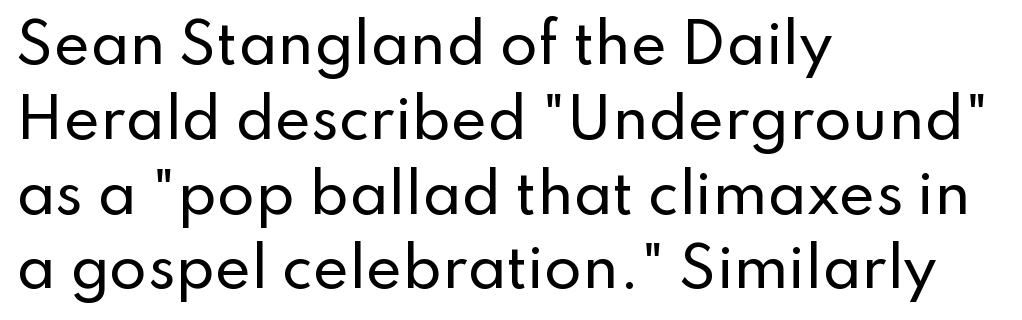
The area under the type is left untouched. The specimen reads as upright at a glance. This rendering leaves character spacing at its baseline value. A typesetter would call this proportional, since set widths differ per character.
